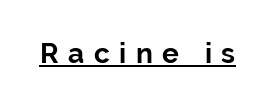
The passage shown is typed in a proportional face where columns would drift. These lines have a slow, spaced-out rhythm from letter to letter. A continuous stroke trails under the words, as in a hyperlink. Does the lettering tilt? It doesn't — this is upright.
